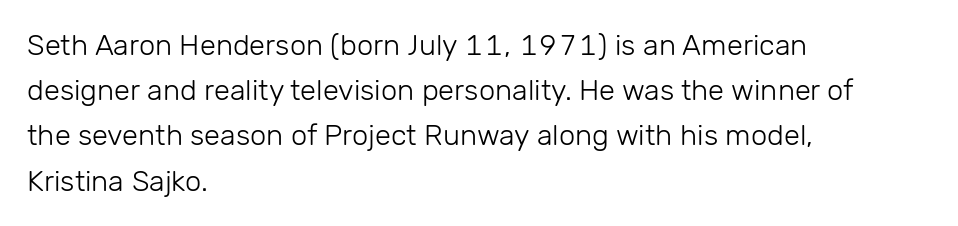
{"serif": "no", "italic": "no", "bold": "no", "weight": "light", "width": "normal", "stroke_contrast": "low", "x_height": "medium", "monospaced": "no", "underline": "no", "align": "left", "line_spacing": "normal", "line_spacing_ratio": 1.56, "letter_spacing": "normal", "letter_spacing_em": 0.0, "glyph_px": 29}
